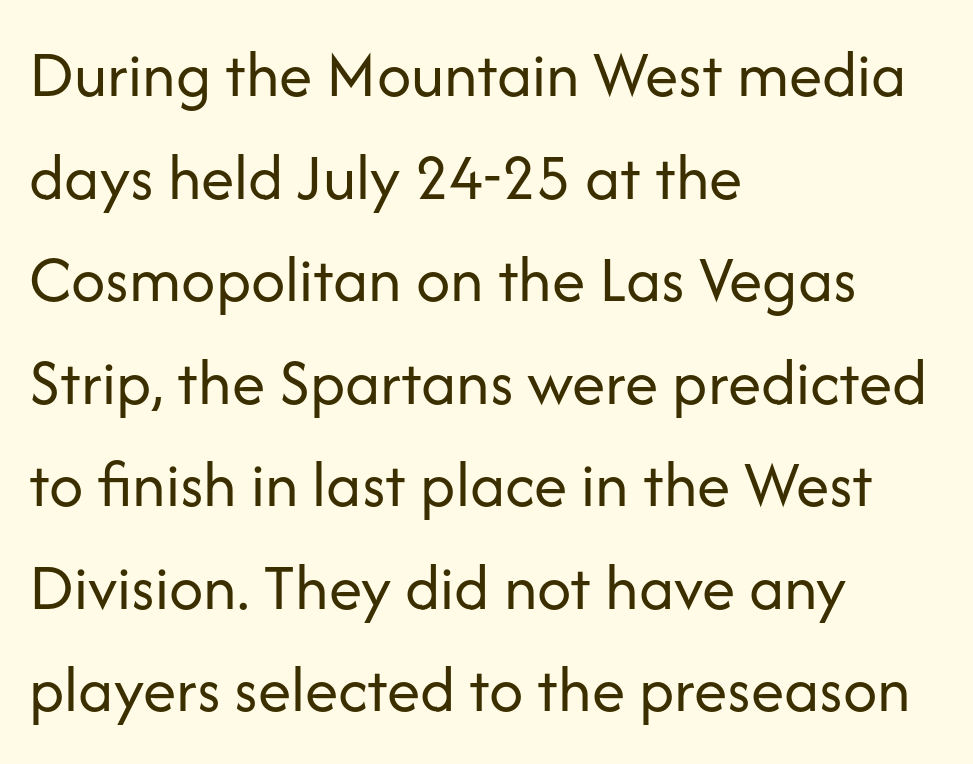
The image shows 67 px regular-weight sans-serif type, upright; set left-aligned, normal line spacing (1.53x), normal letter spacing, not underlined; low stroke contrast and a medium x-height.
